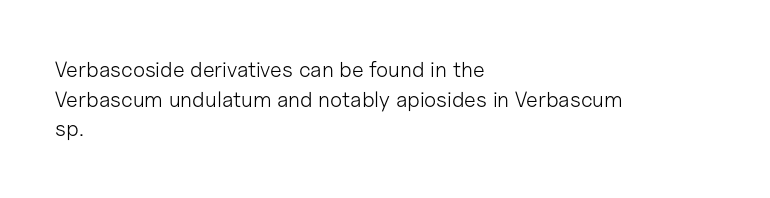
Q: Is the text bold? A: No.
Q: Is the text italic (slanted)? A: No, it is upright.
Q: Is the text underlined? A: No.
Q: How is the paragraph aligned? A: Left-aligned.
Q: Is the spacing between letters normal or unusually wide? A: Normal.
Q: Is the spacing between lines tight, normal or loose? A: Normal.
